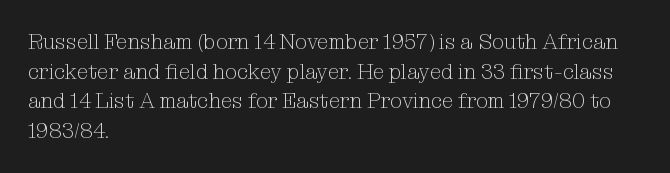
{"italic": "no", "bold": "no", "underline": "no", "align": "left", "line_spacing": "normal", "line_spacing_ratio": 1.41, "letter_spacing": "normal", "letter_spacing_em": 0.0, "glyph_px": 21}
